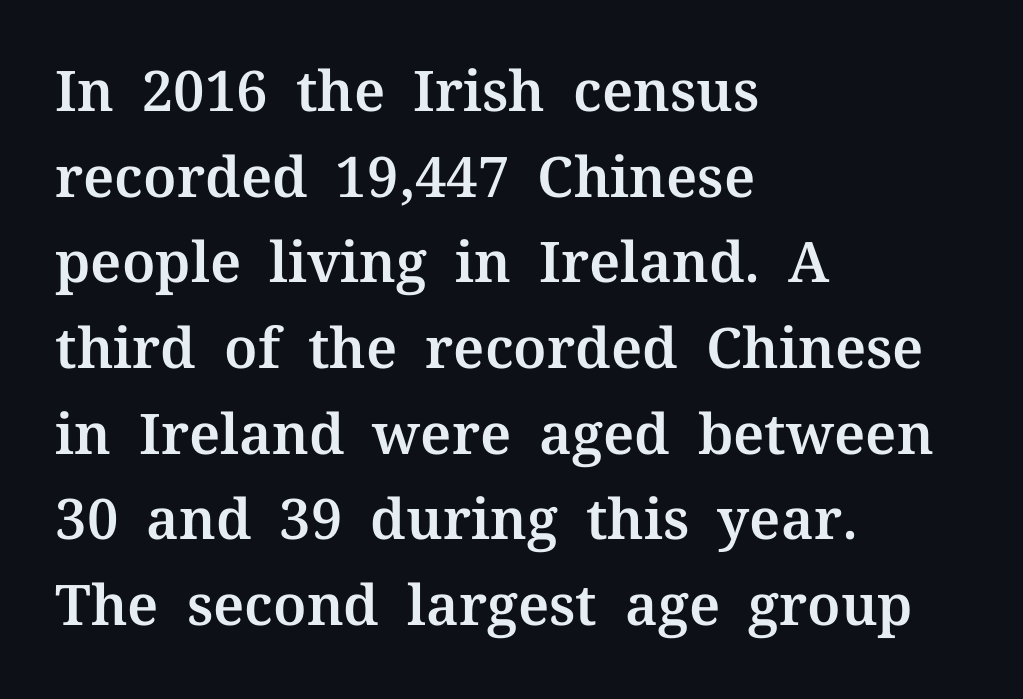
The image shows 56 px serif type, upright; set left-aligned, normal line spacing (1.53x), normal letter spacing, not underlined; medium stroke contrast and a medium x-height.
